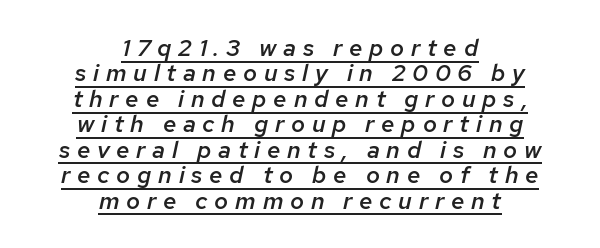
Q: Is the text bold? A: Semi-bold.
Q: Is the text italic (slanted)? A: Yes, it leans right by about 12 degrees.
Q: Is the text underlined? A: Yes.
Q: How is the paragraph aligned? A: Centered.
Q: Is the spacing between letters normal or unusually wide? A: Unusually wide.
Q: Is the spacing between lines tight, normal or loose? A: Tight.
